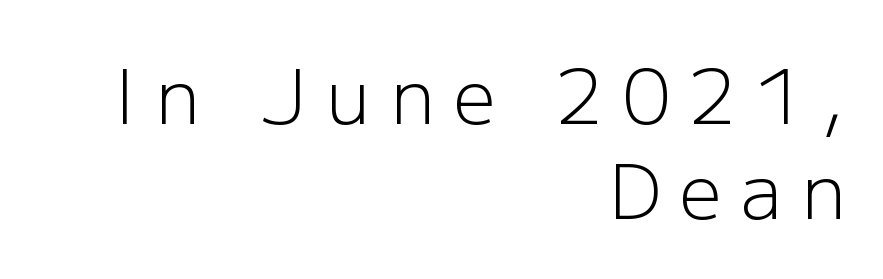
Italic: no, the glyphs are upright roman. Descenders are the only things crossing below the line. This is not heavy type; no bold has been used. You could not count columns in this text — the font is proportionally spaced.
